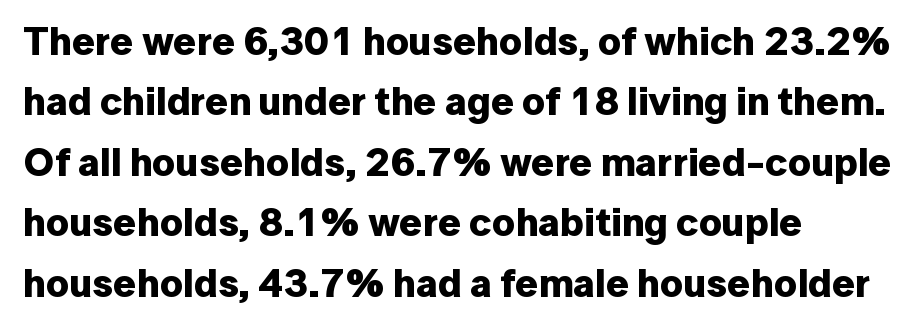
Q: Is the text bold? A: Yes.
Q: Is the text italic (slanted)? A: No, it is upright.
Q: Is the typeface a serif or a sans-serif typeface? A: Sans-serif.
Q: Is the text underlined? A: No.
Q: How is the paragraph aligned? A: Left-aligned.
Q: Is the spacing between letters normal or unusually wide? A: Normal.
Q: Is the spacing between lines tight, normal or loose? A: Normal.
Q: Width (condensed, normal, or wide)? A: Normal.
Q: Stroke contrast? A: Low.
Q: x-height? A: Medium.
Q: Monospaced? A: No.
